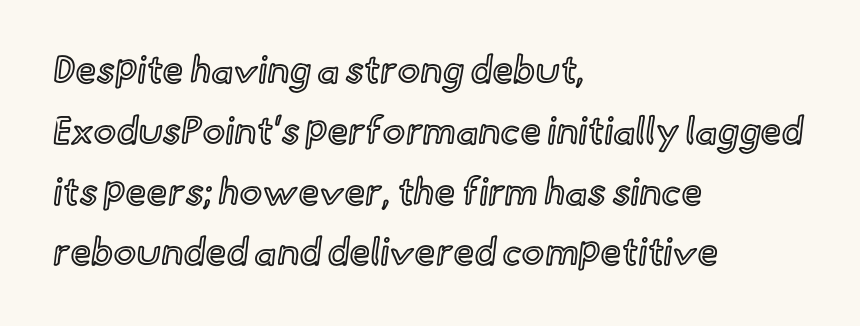
Q: Is the text italic (slanted)? A: Yes.
Q: Is the text underlined? A: No.
Q: How is the paragraph aligned? A: Left-aligned.
Q: Is the spacing between letters normal or unusually wide? A: Normal.
Q: Is the spacing between lines tight, normal or loose? A: Normal.
Q: Width (condensed, normal, or wide)? A: Normal.
Q: x-height? A: Small.
Q: Monospaced? A: No.
